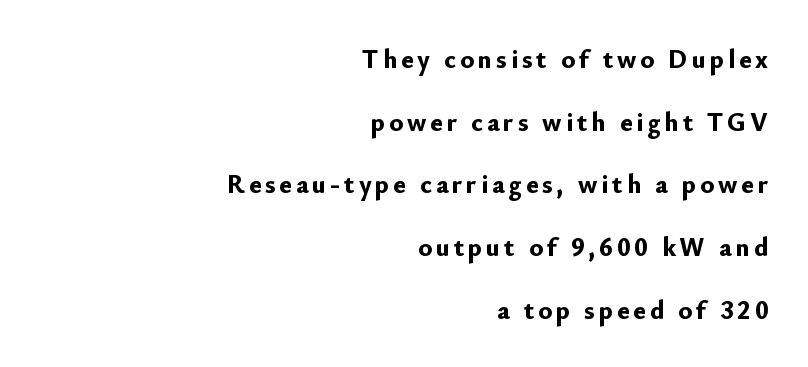
Each row of text sits above clean, open space. The characters look thick and weighty, a clear bold. Whoever set this chose breathing room over compactness in the vertical rhythm. It's the straight-up-and-down kind of type.
